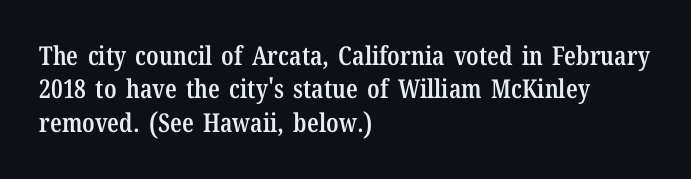
Q: Is the text bold? A: Semi-bold.
Q: Is the text italic (slanted)? A: No, it is upright.
Q: Is the text underlined? A: No.
Q: How is the paragraph aligned? A: Left-aligned.
Q: Is the spacing between letters normal or unusually wide? A: Normal.
Q: Is the spacing between lines tight, normal or loose? A: Normal.
